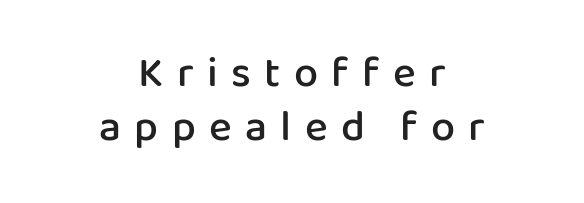
The image shows 43 px semibold sans-serif type, upright; set centered, normal line spacing (1.25x), unusually wide letter spacing (+0.31 em), not underlined; low stroke contrast and a medium x-height.
